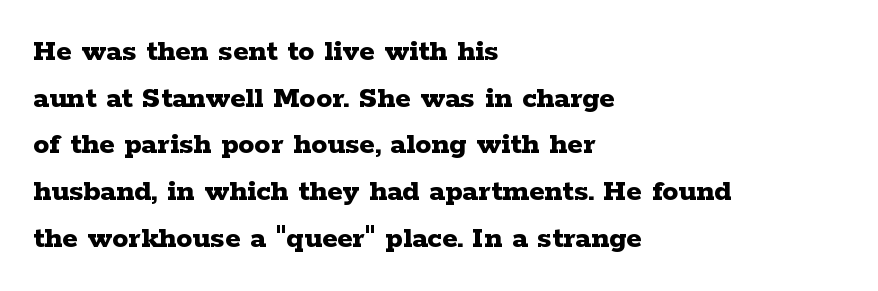
{"serif": "yes", "italic": "no", "bold": "yes", "weight": "bold", "width": "wide", "stroke_contrast": "low", "x_height": "medium", "monospaced": "no", "underline": "no", "align": "left", "line_spacing": "normal", "line_spacing_ratio": 1.46, "letter_spacing": "normal", "letter_spacing_em": 0.0, "glyph_px": 32}
